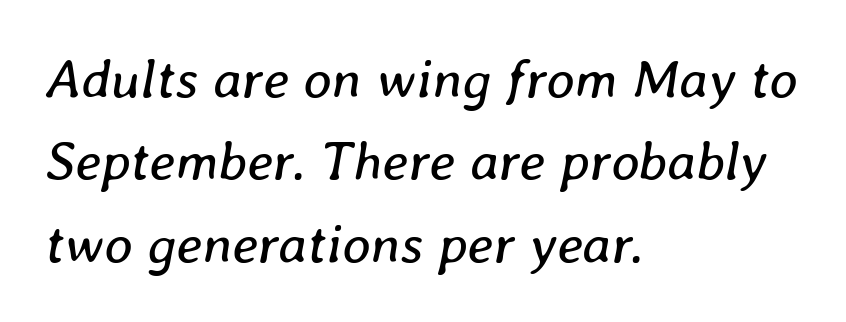
The leading is moderate, giving the passage an even texture. Spacing verdict: proportional, widths tailored to each character. This sample is left-justified, so line endings fall wherever the words run out. No word sits above an underline. Looking at the ascenders, they clearly lean. Each stroke keeps to a modest, everyday thickness or less.
